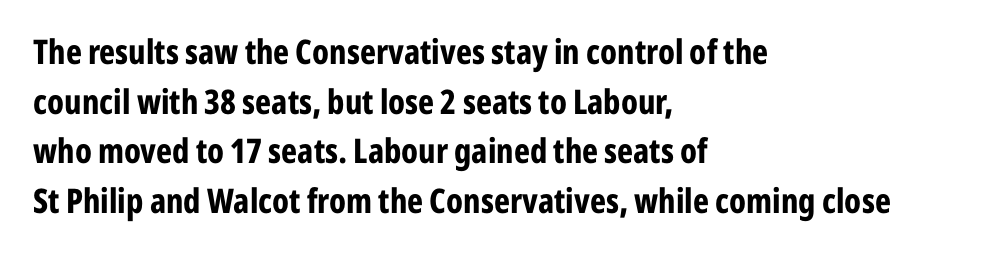
Q: Is the text bold? A: Yes.
Q: Is the text italic (slanted)? A: No, it is upright.
Q: Is the typeface a serif or a sans-serif typeface? A: Sans-serif.
Q: Is the text underlined? A: No.
Q: How is the paragraph aligned? A: Left-aligned.
Q: Is the spacing between letters normal or unusually wide? A: Normal.
Q: Is the spacing between lines tight, normal or loose? A: Normal.
Q: Width (condensed, normal, or wide)? A: Condensed.
Q: Stroke contrast? A: Low.
Q: x-height? A: Medium.
Q: Monospaced? A: No.
